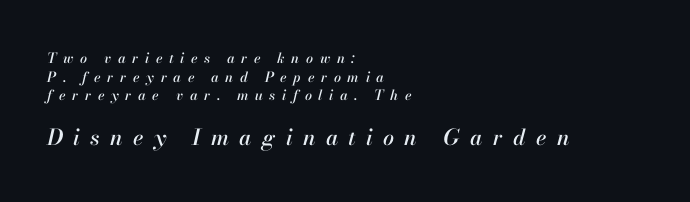
The image shows 22 px text type, italic (leaning right); set left-aligned, normal line spacing (1.33x), unusually wide letter spacing (+0.47 em), not underlined; the second (bottom) block is 1.57x larger.
